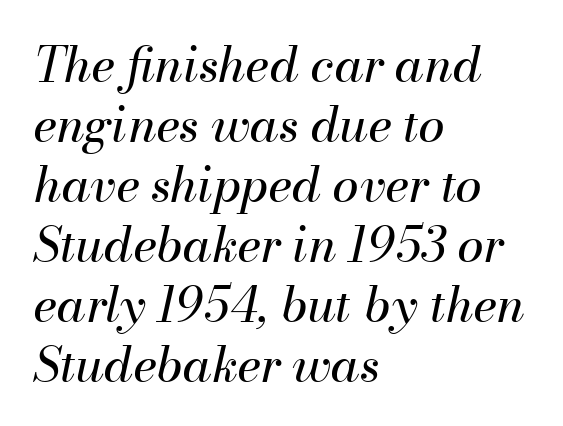
Q: Is the text bold? A: No.
Q: Is the text italic (slanted)? A: Yes, it leans right by about 13 degrees.
Q: Is the text underlined? A: No.
Q: How is the paragraph aligned? A: Left-aligned.
Q: Is the spacing between letters normal or unusually wide? A: Normal.
Q: Is the spacing between lines tight, normal or loose? A: Normal.
Q: Width (condensed, normal, or wide)? A: Normal.
Q: Stroke contrast? A: Medium.
Q: x-height? A: Small.
Q: Monospaced? A: No.
